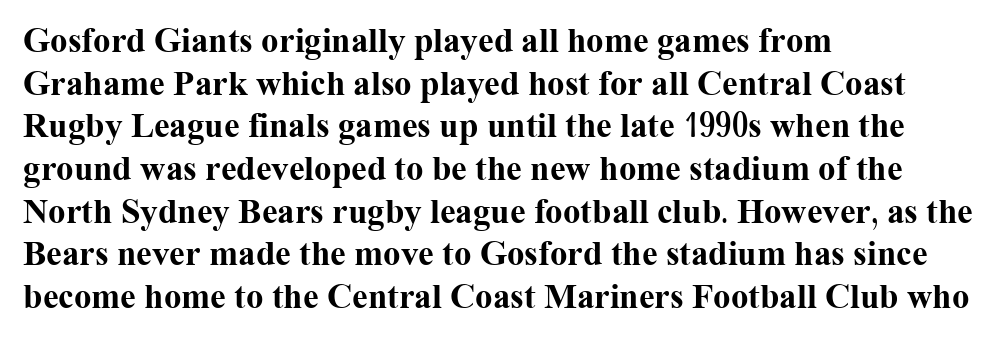
Varying glyph widths throughout — classic text-font behaviour. Type without underlining. Classification — serif. Spacing between characters is what you'd get straight out of the box. Horizontally, the lines are justified to the leading edge only. Weight check: bold — yes, fully.
